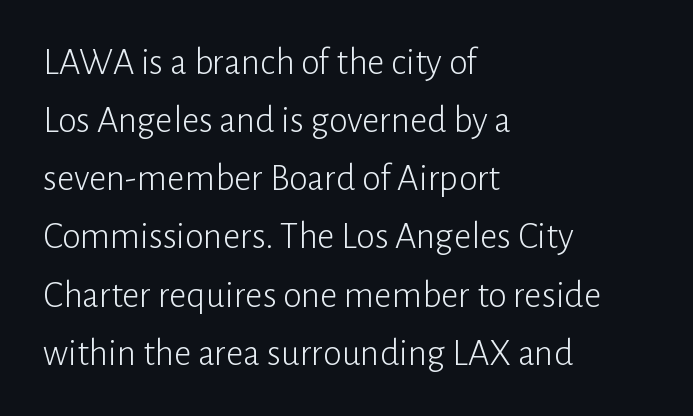
{"serif": "no", "italic": "no", "bold": "no", "weight": "light", "width": "normal", "stroke_contrast": "low", "x_height": "medium", "monospaced": "no", "underline": "no", "align": "left", "line_spacing": "normal", "line_spacing_ratio": 1.53, "letter_spacing": "normal", "letter_spacing_em": 0.0, "glyph_px": 38}
